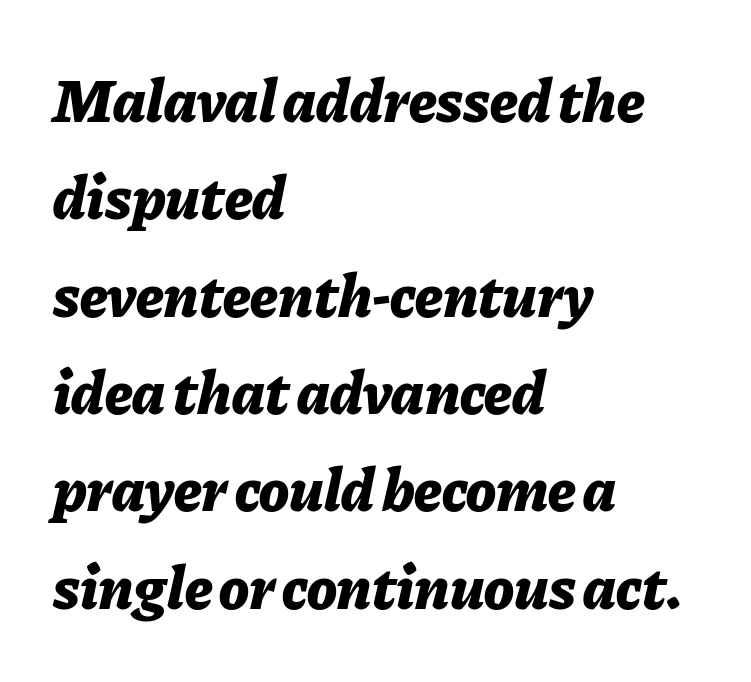
The image shows 62 px bold type, italic (leaning right); set left-aligned, normal line spacing (1.57x), normal letter spacing, not underlined; low stroke contrast and a medium x-height.
